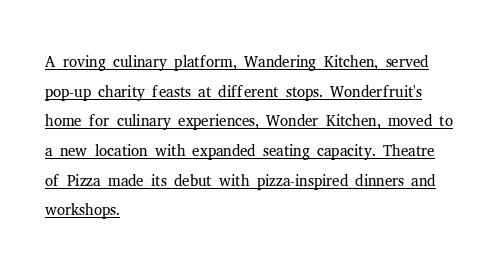
{"italic": "no", "bold": "no", "underline": "yes", "align": "left", "line_spacing": "normal", "line_spacing_ratio": 1.29, "letter_spacing": "normal", "letter_spacing_em": 0.0, "glyph_px": 23}
